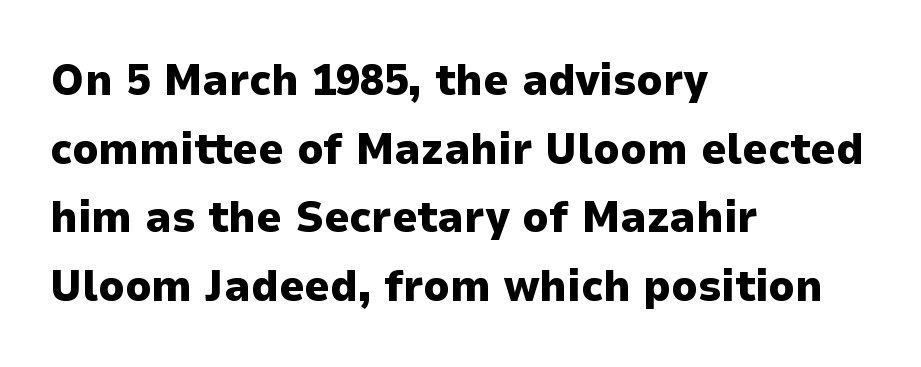
The image shows 44 px heavy sans-serif type, upright; set left-aligned, normal line spacing (1.56x), normal letter spacing, not underlined; low stroke contrast and a medium x-height.
